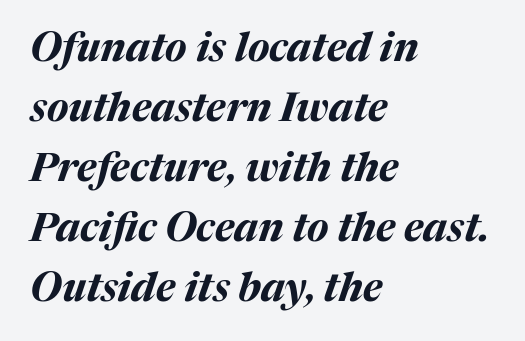
Q: Is the text bold? A: Yes.
Q: Is the text italic (slanted)? A: Yes, it leans right by about 17 degrees.
Q: Is the text underlined? A: No.
Q: How is the paragraph aligned? A: Left-aligned.
Q: Is the spacing between letters normal or unusually wide? A: Normal.
Q: Is the spacing between lines tight, normal or loose? A: Normal.
Q: Width (condensed, normal, or wide)? A: Normal.
Q: Stroke contrast? A: Medium.
Q: x-height? A: Medium.
Q: Monospaced? A: No.
